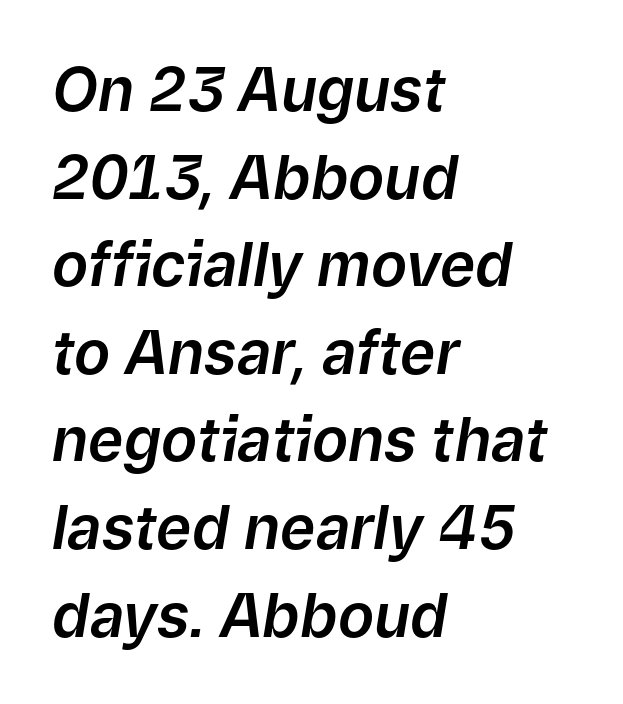
The letters are slanted; this is an italic face. These lines are set flush left with a ragged right edge. Does extra space separate the letters? No, they use regular spacing. The letters advance in unequal steps, a hallmark of proportional type. The space directly below the letters is spotless.
